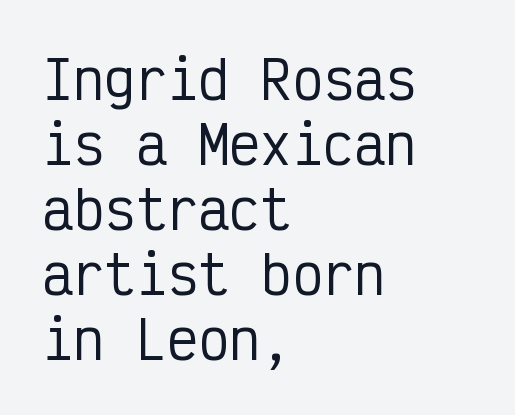
Q: Is the text italic (slanted)? A: No, it is upright.
Q: Is the typeface a serif or a sans-serif typeface? A: Sans-serif.
Q: Is the text underlined? A: No.
Q: How is the paragraph aligned? A: Left-aligned.
Q: Is the spacing between letters normal or unusually wide? A: Normal.
Q: Is the spacing between lines tight, normal or loose? A: Normal.
Q: Width (condensed, normal, or wide)? A: Condensed.
Q: Stroke contrast? A: Low.
Q: x-height? A: Medium.
Q: Monospaced? A: Yes.
